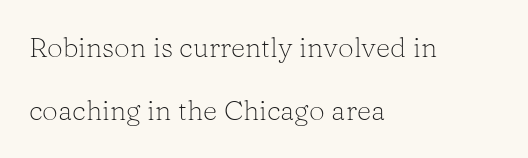
Q: Is the text bold? A: No.
Q: Is the text italic (slanted)? A: No, it is upright.
Q: Is the typeface a serif or a sans-serif typeface? A: Serif.
Q: Is the text underlined? A: No.
Q: How is the paragraph aligned? A: Left-aligned.
Q: Is the spacing between letters normal or unusually wide? A: Normal.
Q: Is the spacing between lines tight, normal or loose? A: Loose.
Q: Width (condensed, normal, or wide)? A: Normal.
Q: Stroke contrast? A: Low.
Q: x-height? A: Medium.
Q: Monospaced? A: No.
